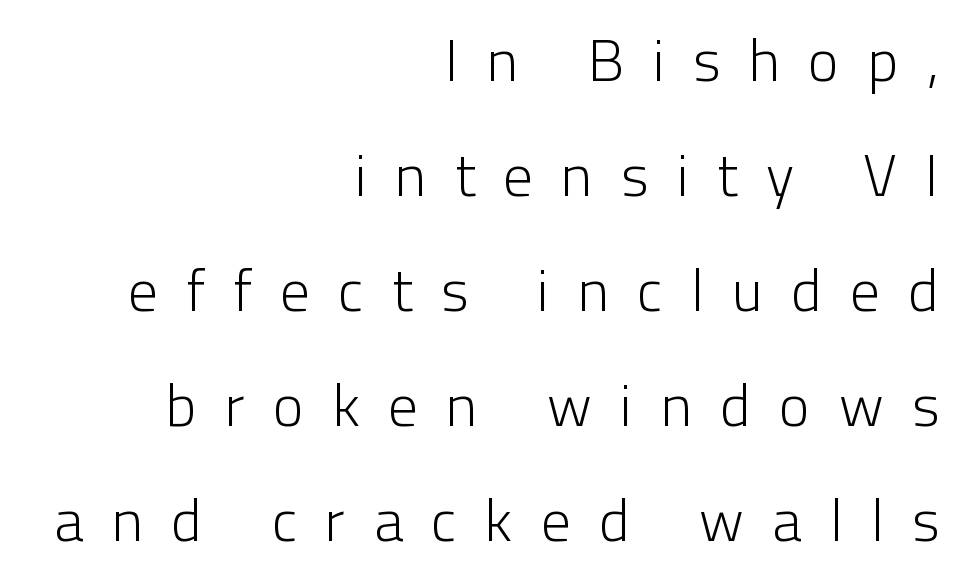
Q: Is the text bold? A: No.
Q: Is the text italic (slanted)? A: No, it is upright.
Q: Is the typeface a serif or a sans-serif typeface? A: Sans-serif.
Q: Is the text underlined? A: No.
Q: How is the paragraph aligned? A: Right-aligned.
Q: Is the spacing between letters normal or unusually wide? A: Unusually wide.
Q: Is the spacing between lines tight, normal or loose? A: Loose.
Q: Width (condensed, normal, or wide)? A: Normal.
Q: Stroke contrast? A: Low.
Q: x-height? A: Medium.
Q: Monospaced? A: No.
